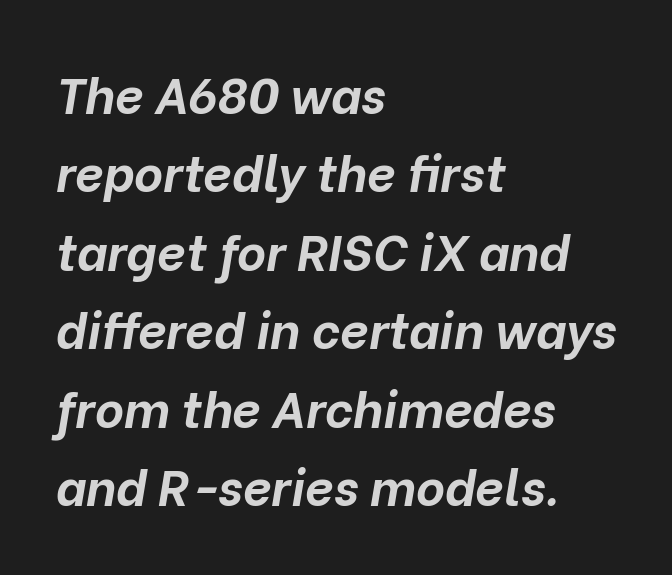
Q: Is the text bold? A: Yes.
Q: Is the text italic (slanted)? A: Yes, it leans right by about 10 degrees.
Q: Is the text underlined? A: No.
Q: How is the paragraph aligned? A: Left-aligned.
Q: Is the spacing between letters normal or unusually wide? A: Normal.
Q: Is the spacing between lines tight, normal or loose? A: Normal.
Q: Width (condensed, normal, or wide)? A: Normal.
Q: Stroke contrast? A: Low.
Q: x-height? A: Medium.
Q: Monospaced? A: No.
